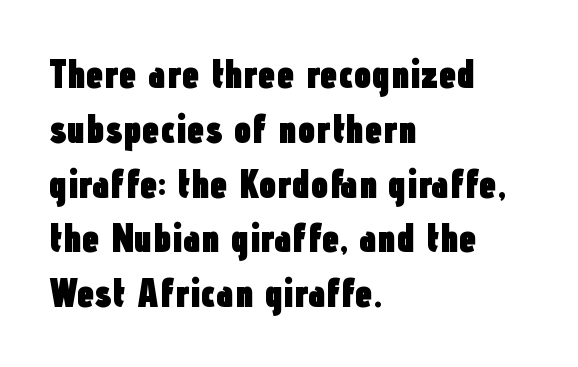
The area under the type is left untouched. Compared with typical paragraphs, the rows here are spaced about the same. Where is the straight margin? On the left. You'd pick this weight for a headline — it's a proper bold. The horizontal fit of the characters is conventional and even.
